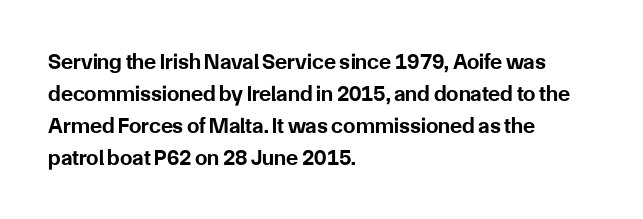
The image shows 22 px bold type, upright; set left-aligned, normal line spacing (1.45x), normal letter spacing, not underlined.
